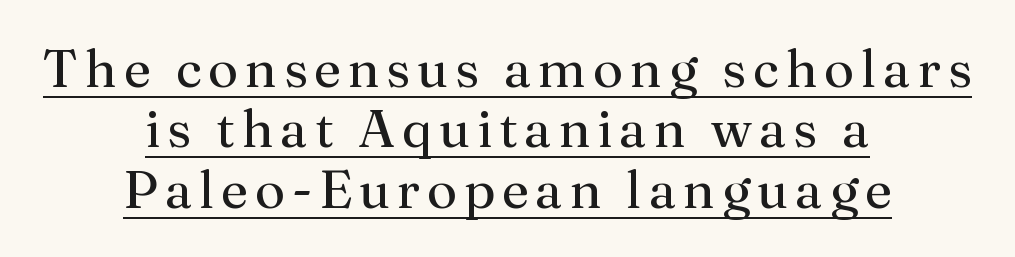
Are there feet on the stems? There are — it's a serif. The type sits square on the baseline with zero lean. The line-height multiplier appears low, near solid setting. Looks like someone drew a line under every word here. Compared with a flush-left layout, this one balances lines on the center instead. No letter is thick-stroked: the sample isn't bold.
